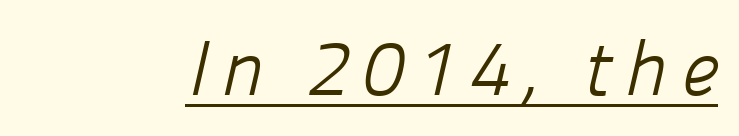
The strokes are not fattened; the text isn't bold. Unlike a traditional serif, this face leaves its strokes unadorned. Varying glyph widths throughout — classic text-font behaviour. Underlined type.
